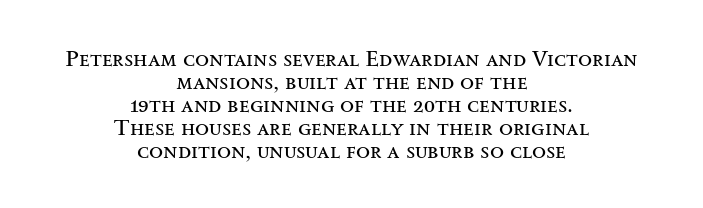
The image shows 23 px text type, upright; set centered, tight line spacing (1.0x), normal letter spacing, not underlined.
